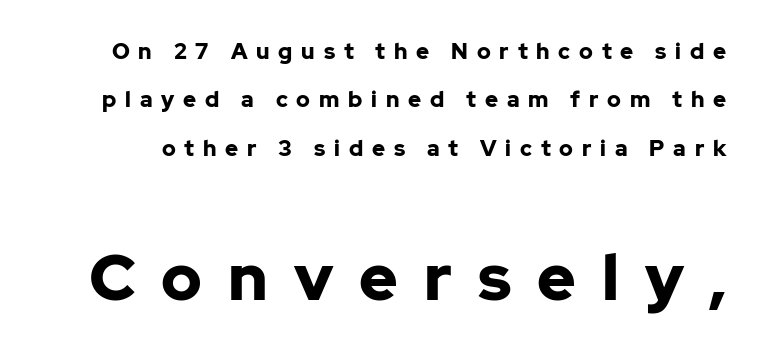
The image shows 65 px bold sans-serif type, upright; set loose line spacing (2.2x), unusually wide letter spacing (+0.4 em), not underlined; the second (bottom) block is 2.95x larger; low stroke contrast and a medium x-height.
